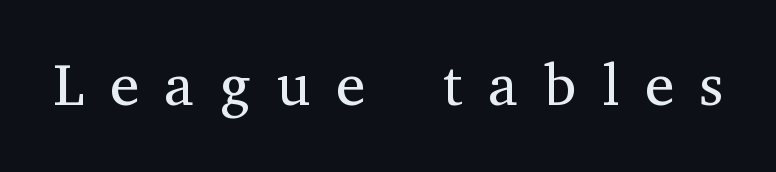
{"serif": "yes", "italic": "no", "bold": "no", "weight": "regular", "width": "normal", "stroke_contrast": "medium", "x_height": "medium", "monospaced": "no", "underline": "no", "letter_spacing": "wide", "letter_spacing_em": 0.45, "glyph_px": 58}
